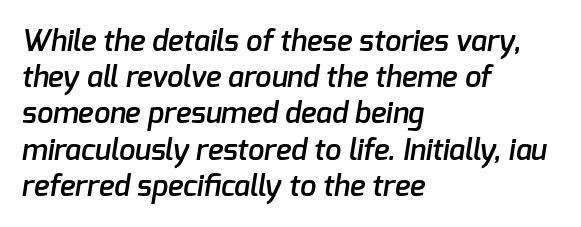
{"serif": "no", "bold": "semi", "weight": "semibold", "width": "normal", "stroke_contrast": "low", "x_height": "medium", "monospaced": "no", "underline": "no", "align": "left", "line_spacing": "normal", "line_spacing_ratio": 1.25, "letter_spacing": "normal", "letter_spacing_em": 0.0, "glyph_px": 29}
